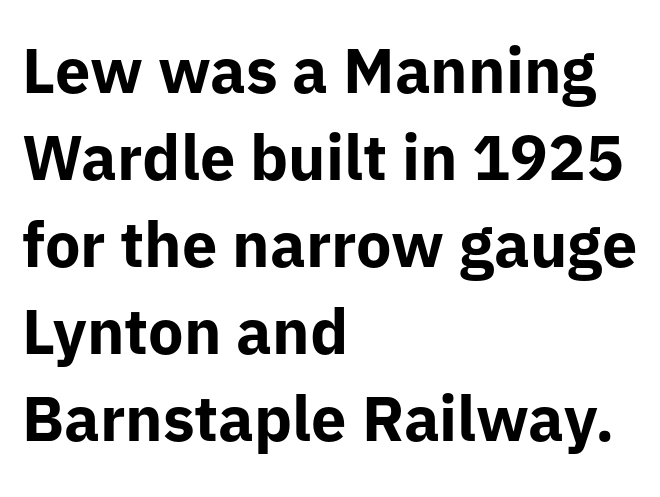
Q: Is the text bold? A: Yes.
Q: Is the text italic (slanted)? A: No, it is upright.
Q: Is the typeface a serif or a sans-serif typeface? A: Sans-serif.
Q: Is the text underlined? A: No.
Q: How is the paragraph aligned? A: Left-aligned.
Q: Is the spacing between letters normal or unusually wide? A: Normal.
Q: Is the spacing between lines tight, normal or loose? A: Normal.
Q: Width (condensed, normal, or wide)? A: Normal.
Q: Stroke contrast? A: Low.
Q: x-height? A: Medium.
Q: Monospaced? A: No.
